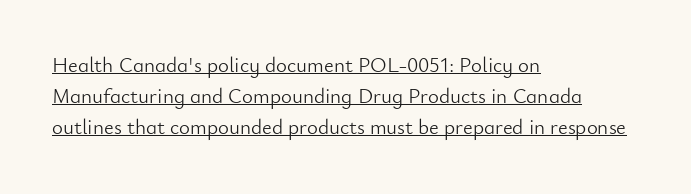
{"italic": "no", "bold": "no", "underline": "yes", "align": "left", "line_spacing": "normal", "line_spacing_ratio": 1.48, "letter_spacing": "normal", "letter_spacing_em": 0.0, "glyph_px": 21}
